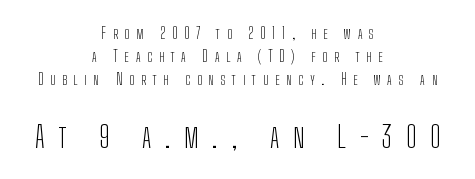
The image shows 30 px light, condensed sans-serif type, upright; set centered, normal line spacing (1.55x), unusually wide letter spacing (+0.45 em), not underlined; the second (bottom) block is 2.0x larger; low stroke contrast and a medium x-height.
